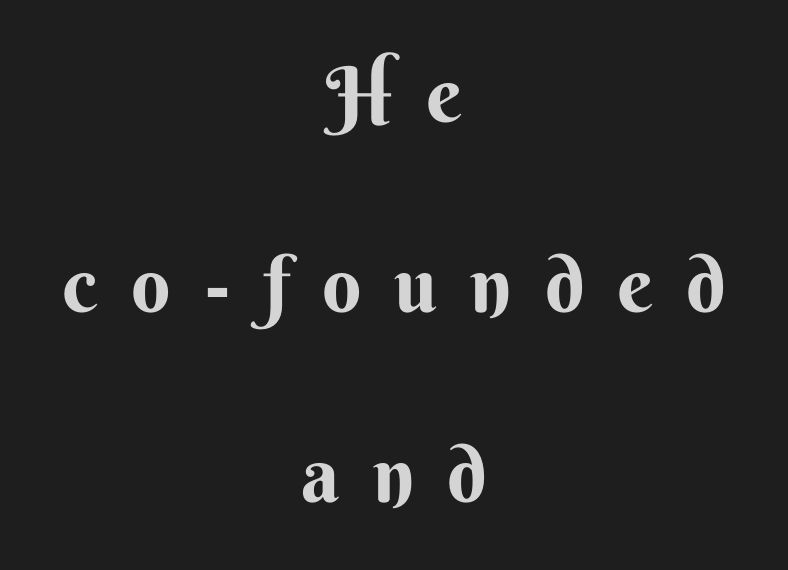
Tracking here is generous; glyphs stand well apart from one another. Centered paragraph, ragged on both sides. Bold? Absolutely — the strokes are thick and heavy. These lines stand farther apart than default settings would place them. Unmarked baselines from the first word to the last. Stroke terminals: plain, sans-serif.
